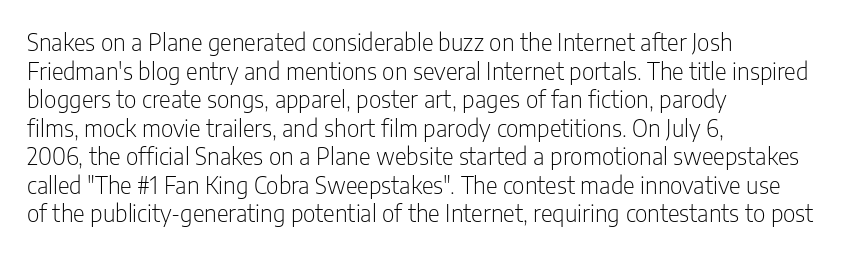
Beneath every word, the page is bare. On a weight scale, this lands at 450 or below. Look at the tracking — it's just the regular setting, nothing added. The typesetter chose a ragged-right arrangement here. Upright lettering throughout.
